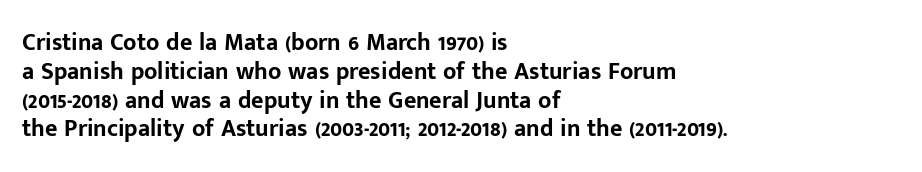
Q: Is the text bold? A: Yes.
Q: Is the text italic (slanted)? A: No, it is upright.
Q: Is the text underlined? A: No.
Q: How is the paragraph aligned? A: Left-aligned.
Q: Is the spacing between letters normal or unusually wide? A: Normal.
